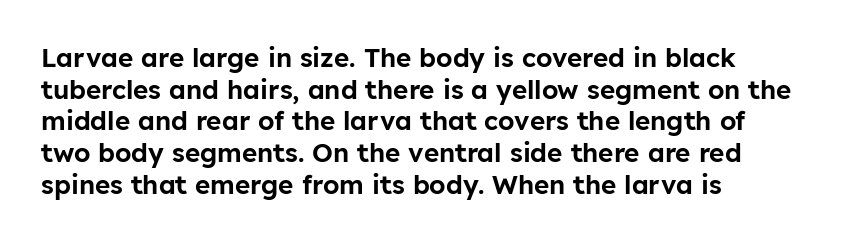
The lettering stays uniformly vertical, giving the passage a roman look. The baseline area is clear. The setting favours the left margin, as ordinary paragraphs usually do. These lines keep a tight, regular rhythm from letter to letter.
